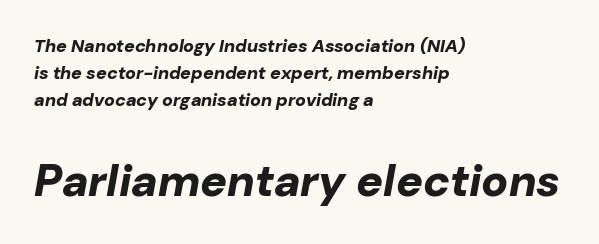
Emphasis-style slanted type is in use. The string is rendered with underlining switched off. Stroke thickness is high; the sample reads as a true bold. Is there much room between lines? A standard amount, neither cramped nor airy.
